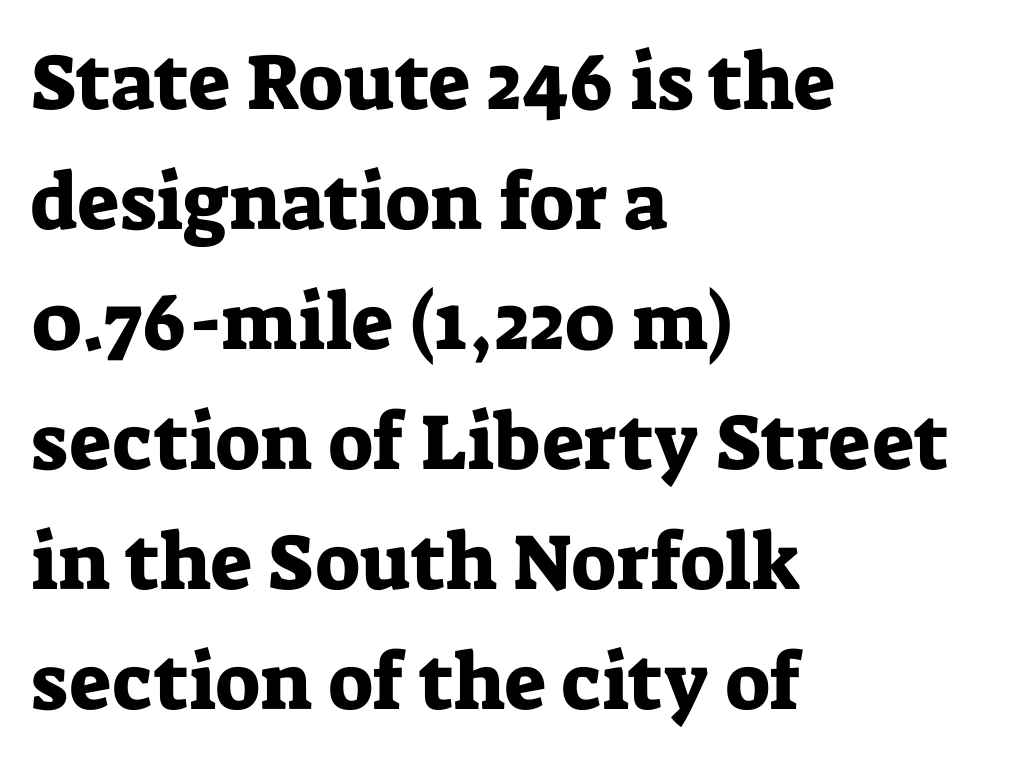
The image shows 79 px serif type, upright; set left-aligned, normal line spacing (1.52x), normal letter spacing, not underlined; low stroke contrast and a medium x-height.
